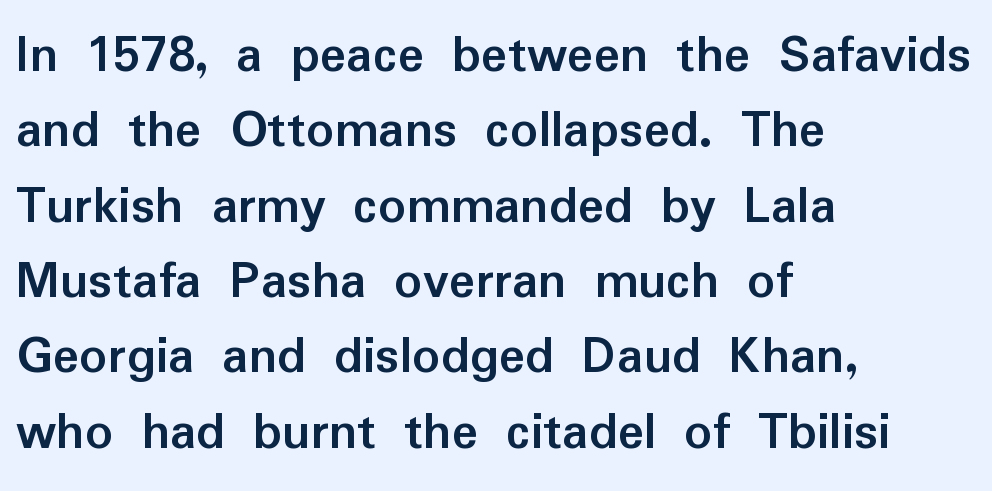
Every stem runs plumb, perpendicular to the baseline. The horizontal fit of the characters is conventional and even. The compositor pushed each line to the left boundary. Heavy, bold letterforms. Note: no serifs on the glyphs.
